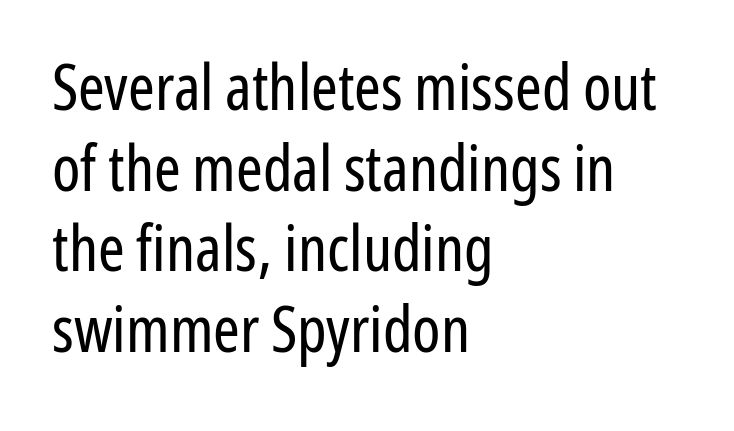
{"serif": "no", "italic": "no", "bold": "no", "weight": "regular", "width": "condensed", "stroke_contrast": "low", "x_height": "medium", "monospaced": "no", "underline": "no", "align": "left", "line_spacing": "normal", "line_spacing_ratio": 1.26, "letter_spacing": "normal", "letter_spacing_em": 0.0, "glyph_px": 64}
